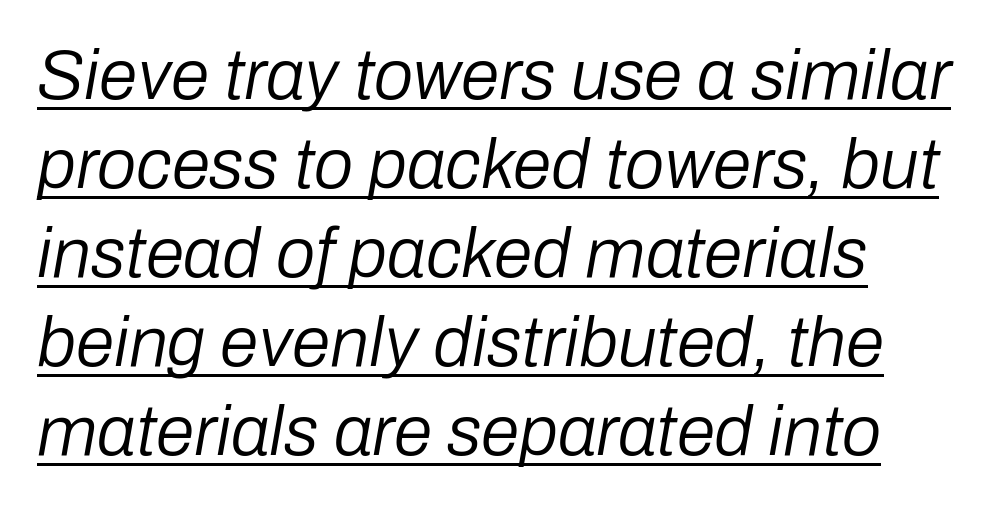
Q: Is the text bold? A: No.
Q: Is the text italic (slanted)? A: Yes, it leans right by about 10 degrees.
Q: Is the text underlined? A: Yes.
Q: How is the paragraph aligned? A: Left-aligned.
Q: Is the spacing between letters normal or unusually wide? A: Normal.
Q: Is the spacing between lines tight, normal or loose? A: Normal.
Q: Width (condensed, normal, or wide)? A: Normal.
Q: Stroke contrast? A: Low.
Q: x-height? A: Medium.
Q: Monospaced? A: No.
